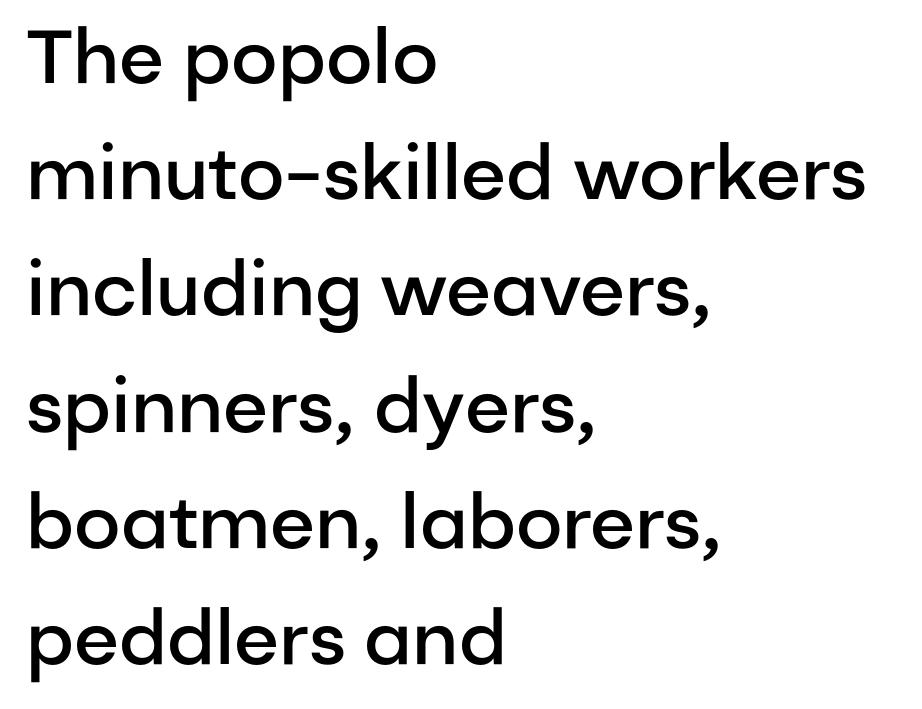
The image shows 75 px semibold sans-serif type, upright; set left-aligned, normal line spacing (1.55x), normal letter spacing, not underlined; low stroke contrast and a medium x-height.
